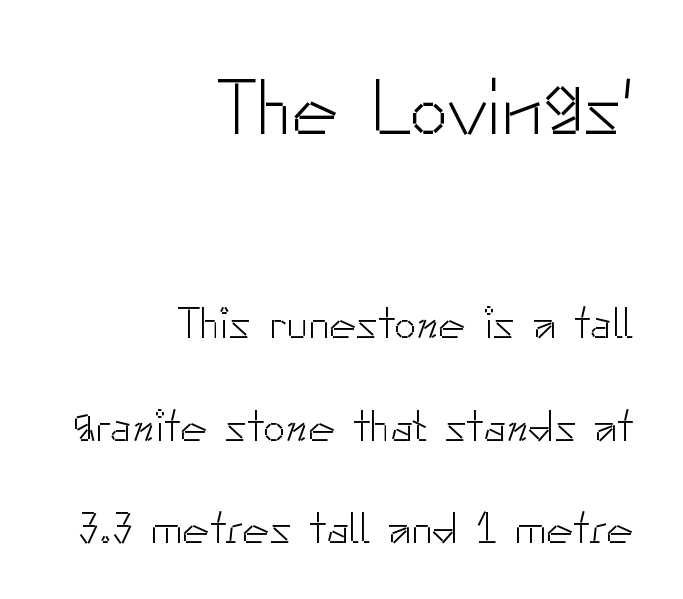
Q: Is the text bold? A: No.
Q: Is the text italic (slanted)? A: No, it is upright.
Q: Is the typeface a serif or a sans-serif typeface? A: Sans-serif.
Q: Is the text underlined? A: No.
Q: How is the paragraph aligned? A: Right-aligned.
Q: Is the spacing between letters normal or unusually wide? A: Normal.
Q: Is the spacing between lines tight, normal or loose? A: Loose.
Q: Which block of text is set in a larger size, the first (top) or the second (bottom)? A: The first (top) one.
Q: Width (condensed, normal, or wide)? A: Normal.
Q: Stroke contrast? A: Low.
Q: x-height? A: Small.
Q: Monospaced? A: No.
